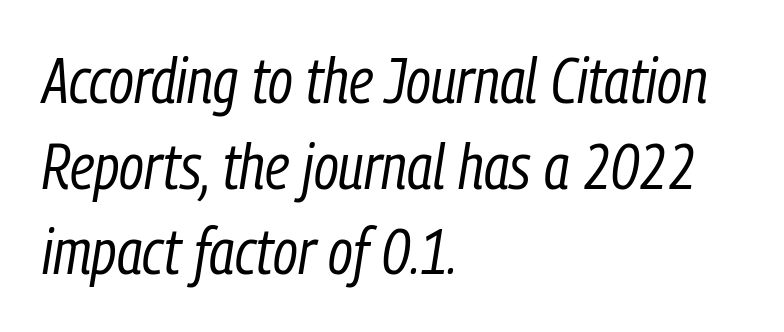
{"italic": "yes", "lean": "right", "slant_degrees": 9, "bold": "no", "weight": "regular", "width": "condensed", "stroke_contrast": "low", "x_height": "medium", "monospaced": "no", "underline": "no", "align": "left", "line_spacing": "normal", "line_spacing_ratio": 1.36, "letter_spacing": "normal", "letter_spacing_em": 0.0, "glyph_px": 63}
